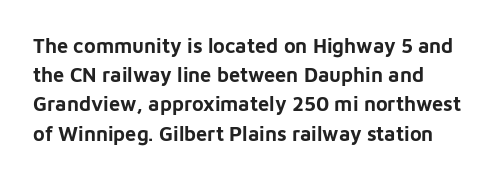
{"italic": "no", "bold": "yes", "underline": "no", "align": "left", "line_spacing": "normal", "line_spacing_ratio": 1.46, "letter_spacing": "normal", "letter_spacing_em": 0.0, "glyph_px": 20}
